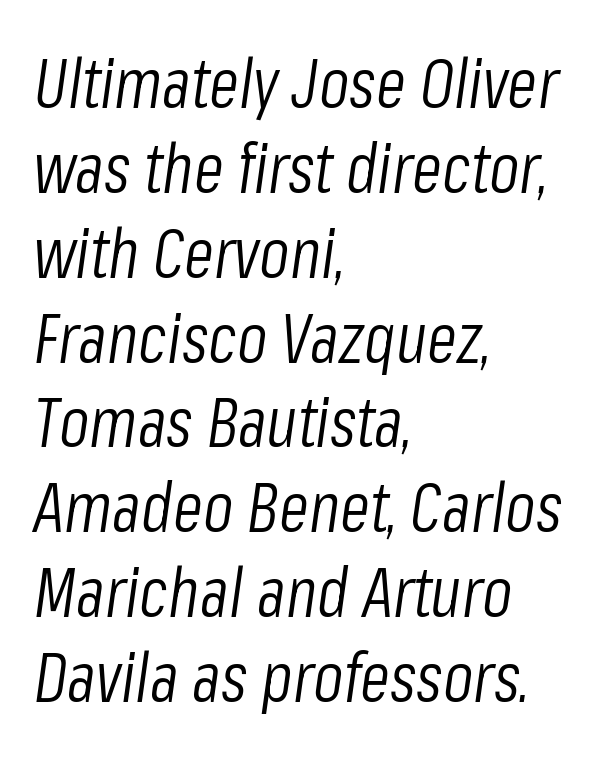
{"italic": "yes", "lean": "right", "slant_degrees": 8, "bold": "no", "weight": "light", "width": "condensed", "stroke_contrast": "low", "x_height": "medium", "monospaced": "no", "underline": "no", "align": "left", "line_spacing_ratio": 1.23, "letter_spacing": "normal", "letter_spacing_em": 0.0, "glyph_px": 69}
